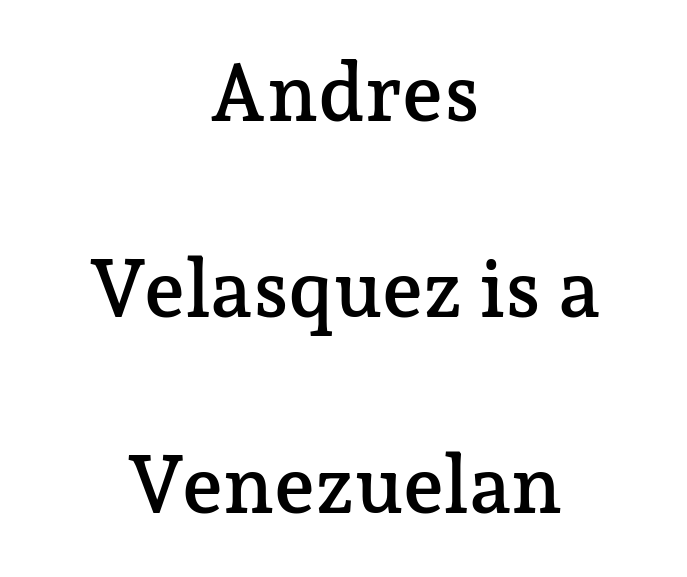
The image shows 80 px serif type, upright; set centered, loose line spacing (2.45x), normal letter spacing, not underlined; low stroke contrast and a medium x-height.
